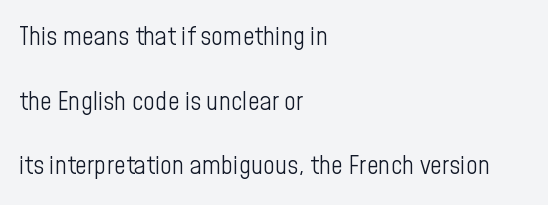
The image shows 26 px text type, upright; set left-aligned, loose line spacing (2.49x), normal letter spacing, not underlined.
